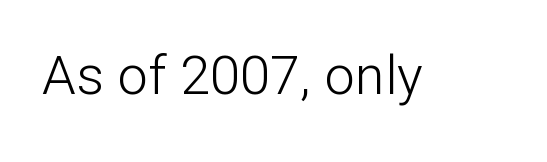
{"serif": "no", "italic": "no", "bold": "no", "weight": "light", "width": "normal", "stroke_contrast": "low", "x_height": "medium", "monospaced": "no", "underline": "no", "letter_spacing": "normal", "letter_spacing_em": 0.0, "glyph_px": 54}
